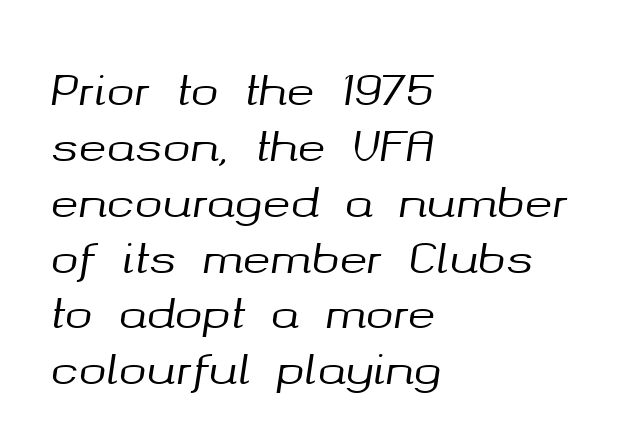
The image shows 42 px text type, italic (leaning right); set left-aligned, normal line spacing (1.33x), normal letter spacing, not underlined; medium stroke contrast and a medium x-height.
